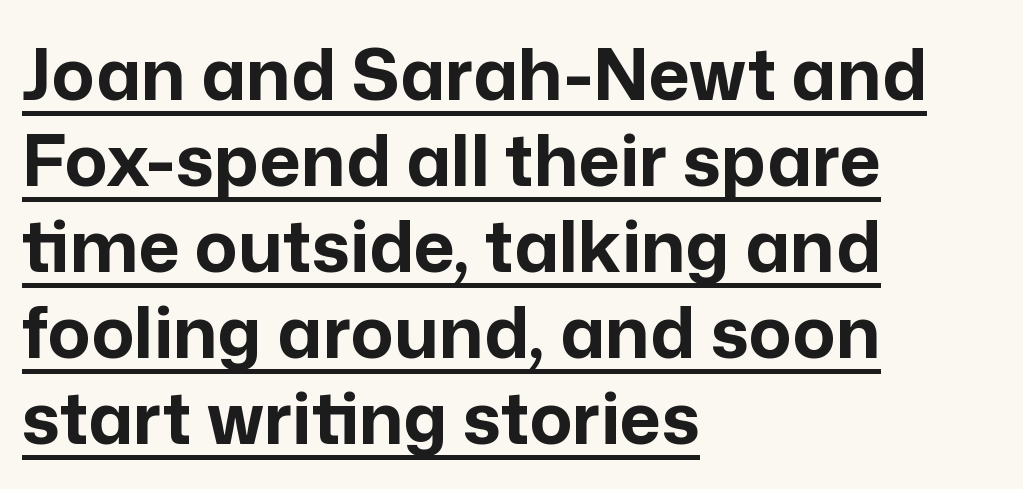
Every letter is thick-stroked: bold, no question. Each letter keeps its own natural width here, so spacing adapts to shape. The string is rendered with underlining switched on. Classification — sans serif. Every row of glyphs begins at an identical x-position on the left. In terms of posture, this sample is upright.
